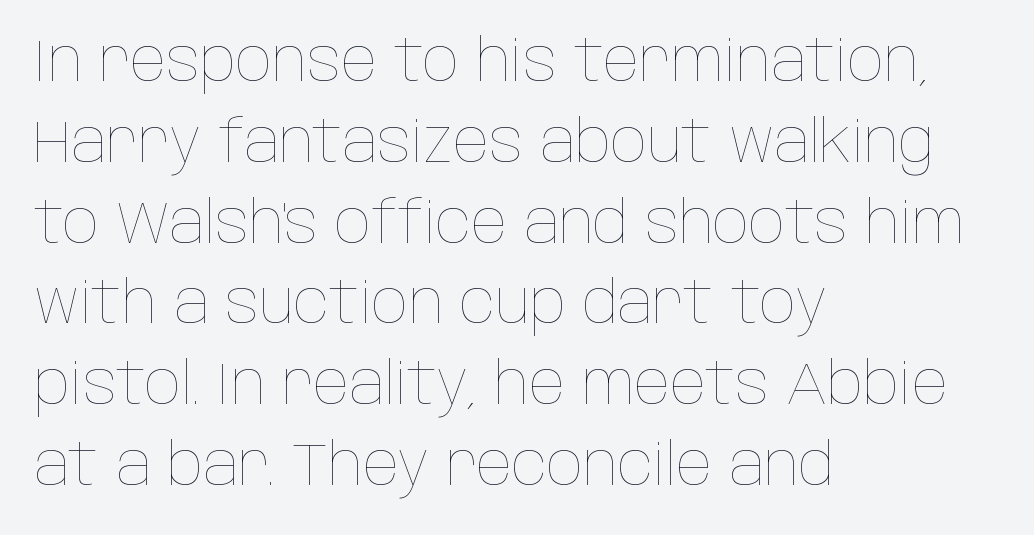
The image shows 59 px thin, condensed type, upright; set left-aligned, normal line spacing (1.37x), normal letter spacing, not underlined; low stroke contrast and a large x-height.
